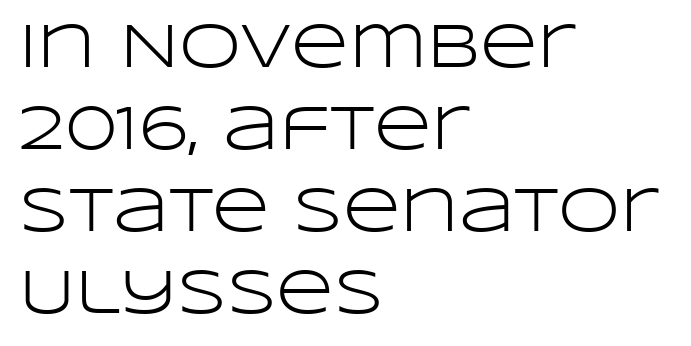
Q: Is the text bold? A: No.
Q: Is the text italic (slanted)? A: No, it is upright.
Q: Is the typeface a serif or a sans-serif typeface? A: Sans-serif.
Q: Is the text underlined? A: No.
Q: How is the paragraph aligned? A: Left-aligned.
Q: Is the spacing between letters normal or unusually wide? A: Normal.
Q: Is the spacing between lines tight, normal or loose? A: Normal.
Q: Width (condensed, normal, or wide)? A: Wide.
Q: Stroke contrast? A: Low.
Q: x-height? A: Large.
Q: Monospaced? A: No.
